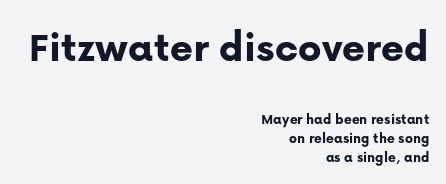
The image shows 44 px bold sans-serif type, upright; set right-aligned, normal line spacing (1.28x), normal letter spacing, not underlined; the first (top) block is 2.93x larger; low stroke contrast and a medium x-height.
